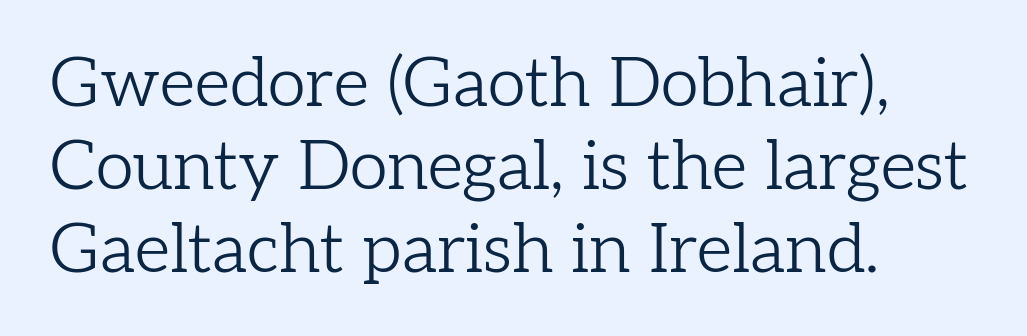
The image shows 69 px light serif type, upright; set left-aligned, line spacing 1.2x, normal letter spacing, not underlined; low stroke contrast and a medium x-height.
